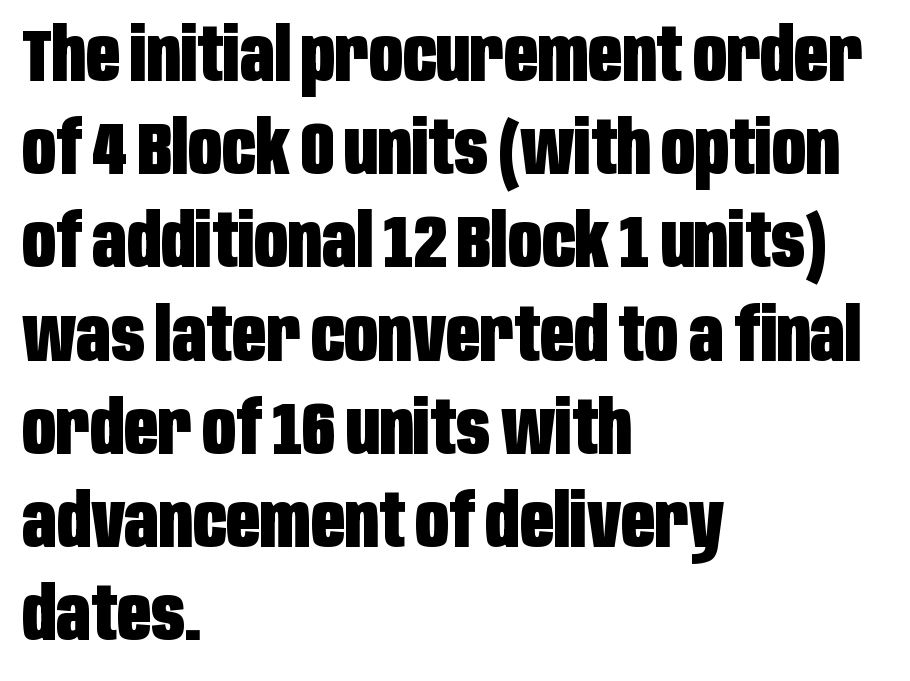
The image shows 74 px heavy, condensed sans-serif type, upright; set left-aligned, normal line spacing (1.26x), normal letter spacing, not underlined; low stroke contrast and a large x-height.
